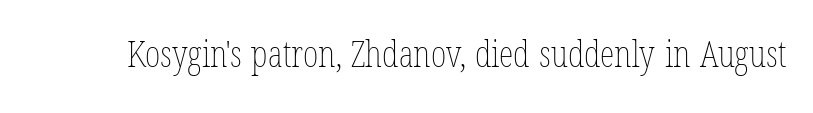
{"italic": "no", "bold": "no", "weight": "thin", "width": "condensed", "stroke_contrast": "low", "x_height": "medium", "monospaced": "no", "underline": "no", "letter_spacing": "normal", "letter_spacing_em": 0.0, "glyph_px": 37}
